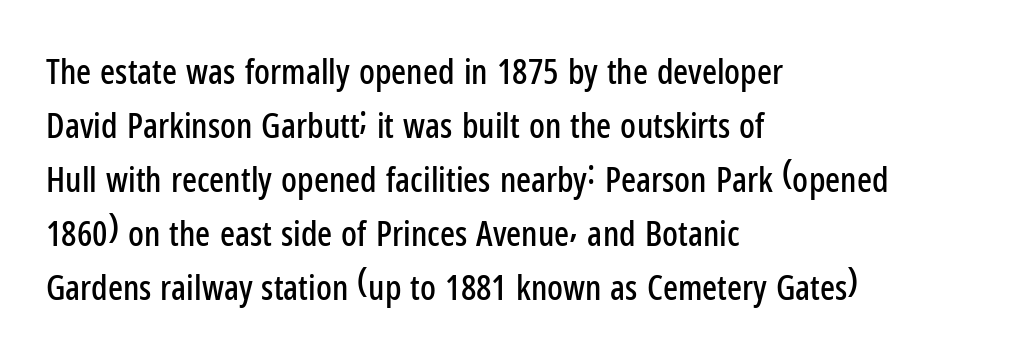
The passage shown stacks its lines at a standard gap. A typesetter would call this zero additional tracking. Does the lettering tilt? It doesn't — this is upright. Casual observation: everything's shoved over to the left. Check where the strokes stop: nothing finishes them off — pure sans.
